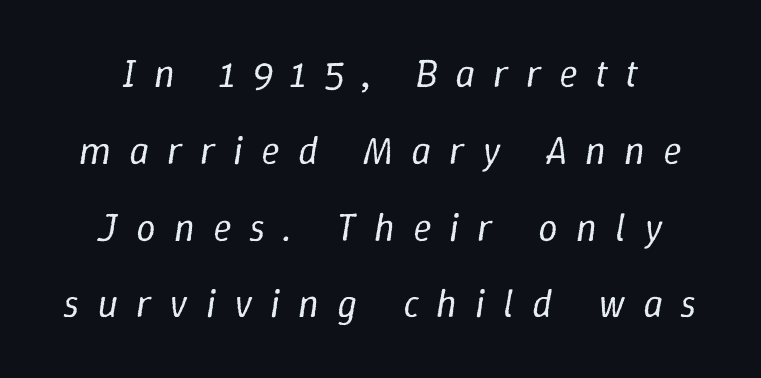
What stands out about the letter spacing? Its width — letters are far apart. Each line is balanced around a shared central axis. A light-to-regular cut is what we see here. This block would shrink considerably if given ordinary leading; it's expanded now.
